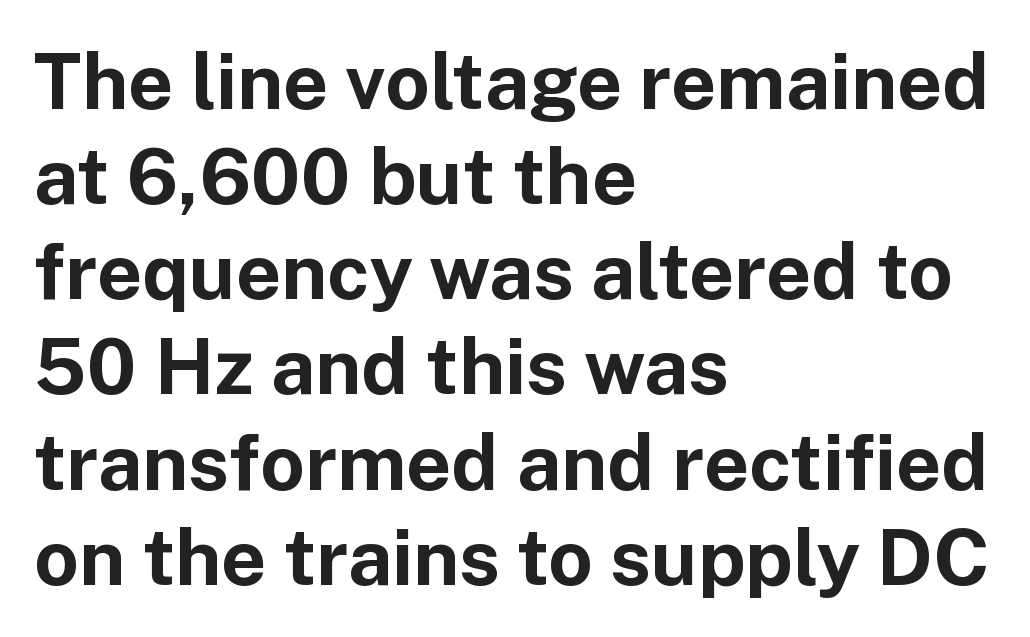
Think of a printed novel: that variable character pitch is what you see here. Visually the block forms a straight wall on the left and a jagged coastline on the right. Nobody touched the tracking dial on this one. Strokes here are thick enough to call this a true bold. No feet cap the strokes, marking this as sans-serif type. Underline: absent.
